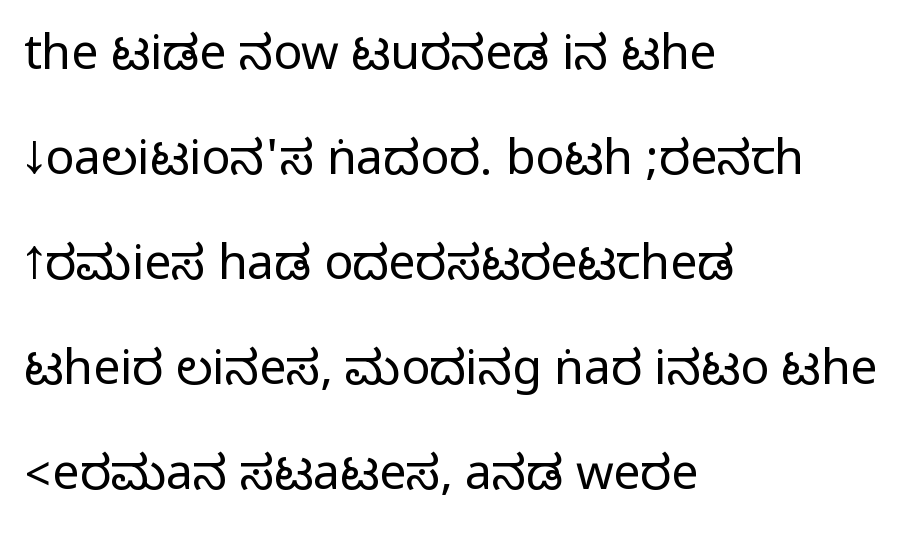
The image shows 48 px condensed sans-serif type, upright; set left-aligned, loose line spacing (2.19x), normal letter spacing, not underlined; medium stroke contrast.
